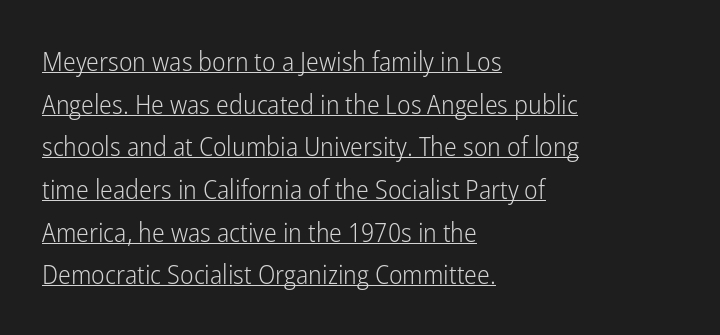
{"italic": "no", "bold": "no", "underline": "yes", "align": "left", "line_spacing": "normal", "line_spacing_ratio": 1.58, "letter_spacing": "normal", "letter_spacing_em": 0.0, "glyph_px": 27}
